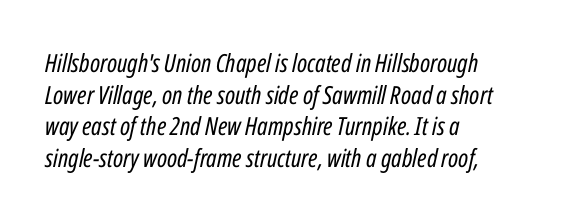
Q: Is the text bold? A: No.
Q: Is the text italic (slanted)? A: Yes, it leans right by about 12 degrees.
Q: Is the text underlined? A: No.
Q: How is the paragraph aligned? A: Left-aligned.
Q: Is the spacing between letters normal or unusually wide? A: Normal.
Q: Is the spacing between lines tight, normal or loose? A: Normal.
